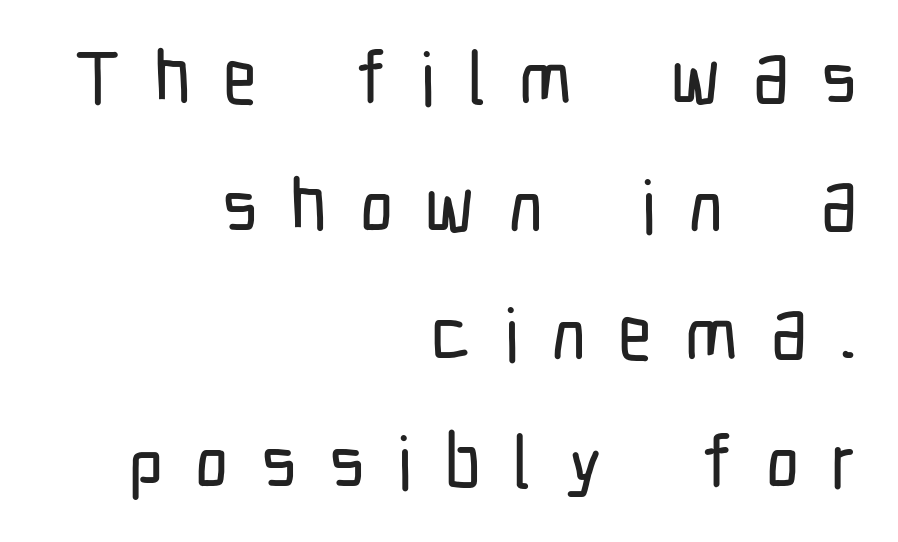
{"serif": "no", "italic": "no", "width": "condensed", "stroke_contrast": "low", "x_height": "medium", "monospaced": "no", "underline": "no", "align": "right", "line_spacing_ratio": 1.73, "letter_spacing": "wide", "letter_spacing_em": 0.44, "glyph_px": 74}
